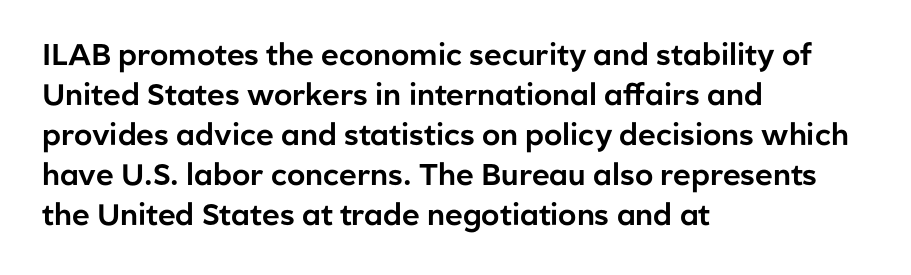
The letters advance in unequal steps, a hallmark of proportional type. Descender tails drop into unmarked territory. Typographically, this falls in the sans-serif category. The designer left line spacing at the default. Words appear dense and cohesive because spacing is normal.
